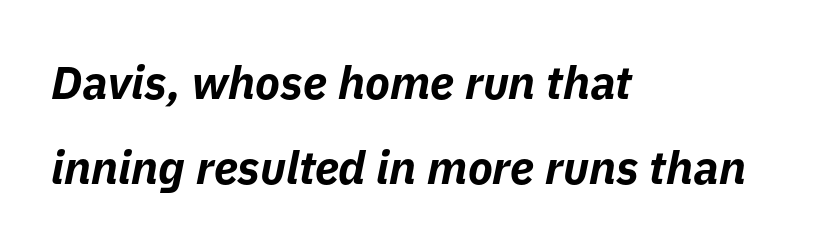
Varying glyph widths throughout — classic text-font behaviour. Observe the lean: these are italic letterforms. Inter-character spacing is left at the font's built-in metrics. Does the weight exceed regular? Yes, all the way to bold. Notice how the passage keeps a crisp vertical edge on the left only. Letters rest on an invisible, unmarked baseline.
